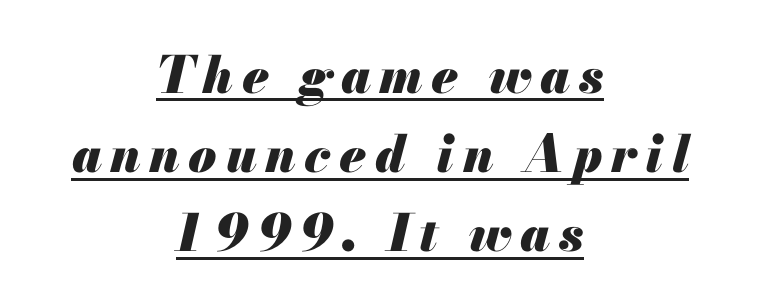
{"italic": "yes", "lean": "right", "slant_degrees": 13, "bold": "yes", "weight": "heavy", "width": "normal", "stroke_contrast": "medium", "x_height": "small", "monospaced": "no", "underline": "yes", "align": "center", "line_spacing": "normal", "line_spacing_ratio": 1.55, "glyph_px": 51}
